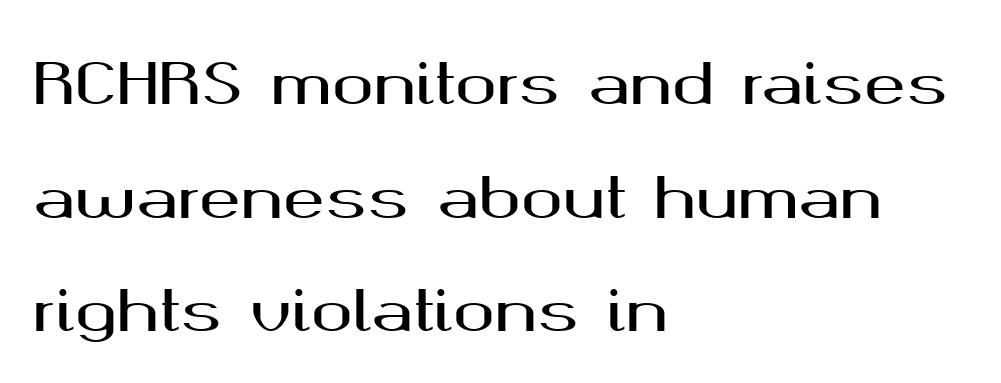
Notice how the passage keeps a crisp vertical edge on the left only. Between one letter and the next there's only the usual sliver of space. A typesetter would call this proportional, since set widths differ per character. Baseline-to-baseline distance is far greater than the letter height. Every stem runs plumb, perpendicular to the baseline.
